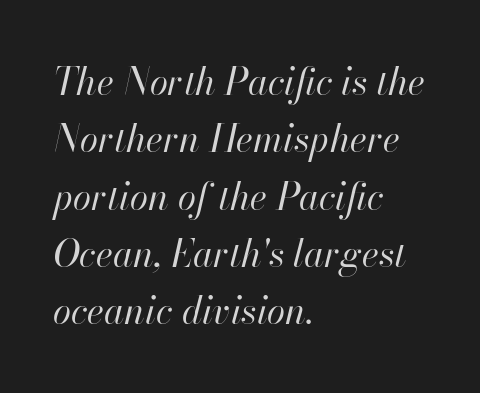
The image shows 37 px regular-weight type, italic (leaning right); set left-aligned, normal line spacing (1.55x), normal letter spacing, not underlined; high stroke contrast and a small x-height.
